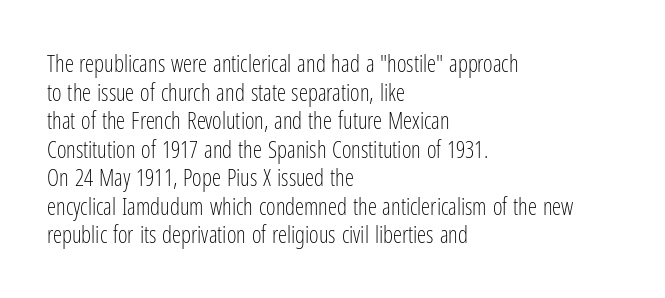
Beneath every word, the page is bare. On a weight scale, this lands at 450 or below. Look at the tracking — it's just the regular setting, nothing added. The typesetter chose a ragged-right arrangement here. Upright lettering throughout.
